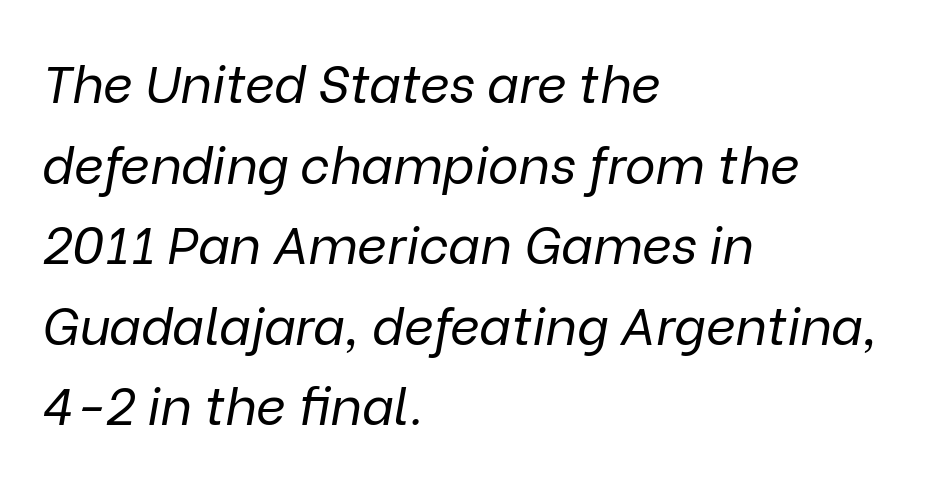
{"italic": "yes", "lean": "right", "slant_degrees": 9, "bold": "no", "weight": "regular", "width": "normal", "stroke_contrast": "low", "x_height": "medium", "monospaced": "no", "underline": "no", "align": "left", "line_spacing": "normal", "line_spacing_ratio": 1.55, "letter_spacing": "normal", "letter_spacing_em": 0.0, "glyph_px": 52}
